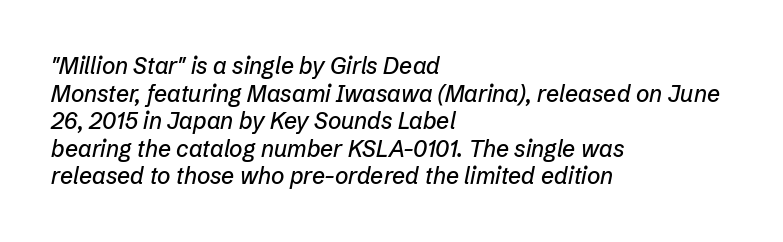
The image shows 23 px text type, italic (leaning right); set left-aligned, line spacing 1.2x, normal letter spacing, not underlined.
